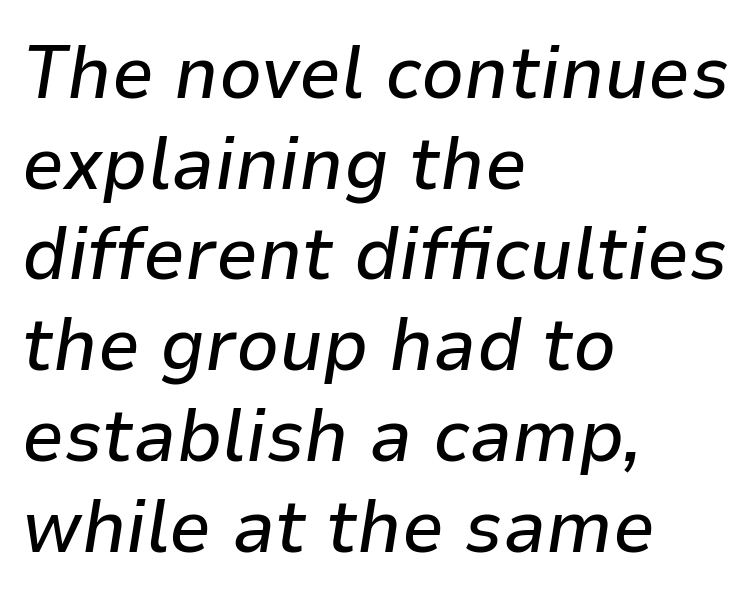
The image shows 75 px text type, italic (leaning right); set left-aligned, line spacing 1.21x, normal letter spacing, not underlined; low stroke contrast and a medium x-height.
